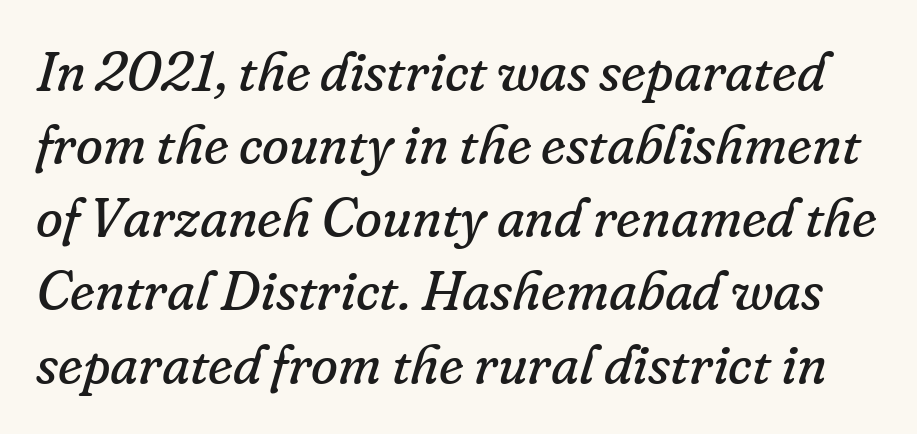
The image shows 55 px regular-weight serif type, italic (leaning right); set normal line spacing (1.33x), normal letter spacing, not underlined; low stroke contrast and a small x-height.
